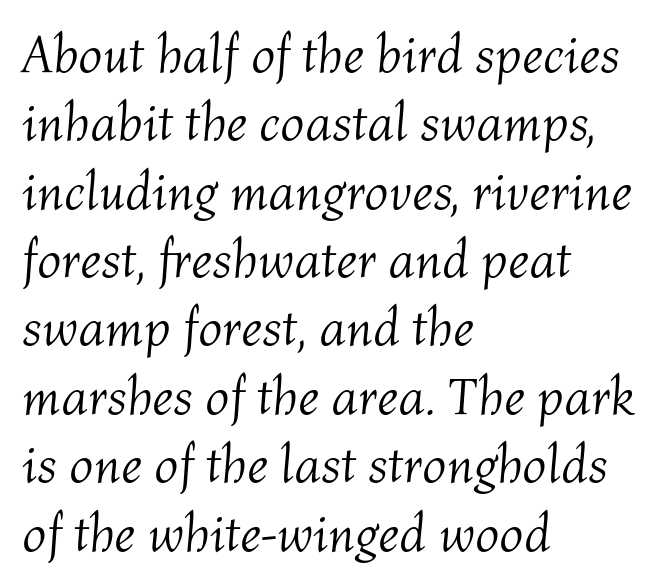
Rendered with sloped, italic letterforms. Is this a fixed-width face? No — the glyphs have proportional, varying widths. Is there much room between lines? A standard amount, neither cramped nor airy. The tracking reads as untouched default to a designer's eye. Nobody drew a line under any word here.
